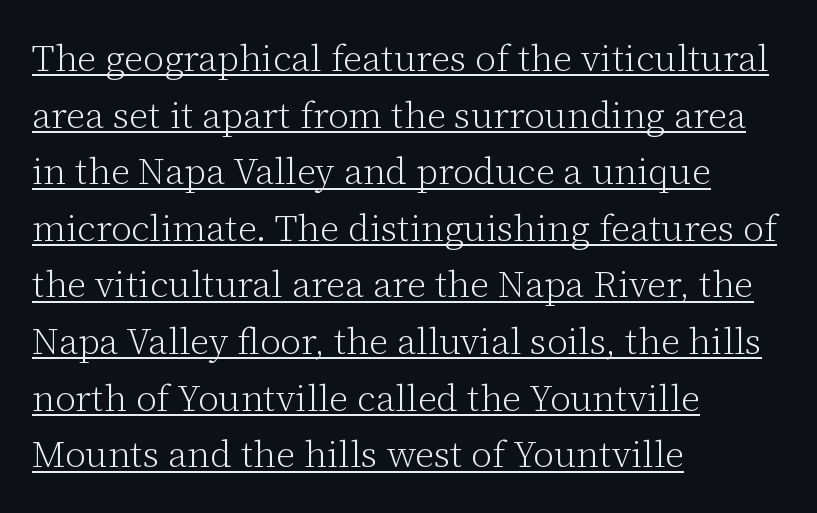
The font's upright variant was chosen for this text. The vertical gap from one line to the next is medium. Look at the bottom of the vertical strokes: they flare into serifs here. The rendered words wear a rule along their underside. Character widths vary here, with narrow letters taking less room than wide ones. Weight class: somewhere from thin through regular.
